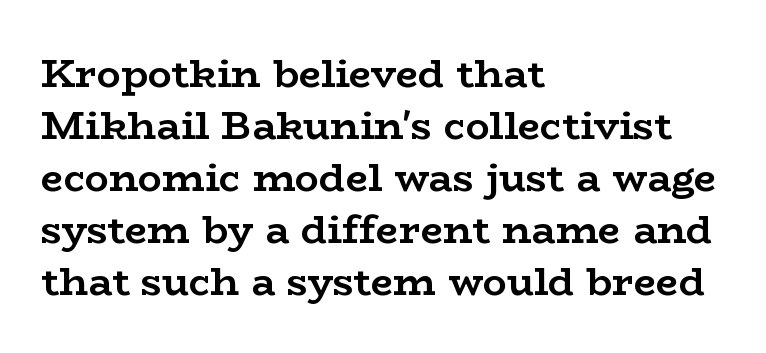
{"serif": "yes", "italic": "no", "bold": "yes", "weight": "semibold", "width": "wide", "stroke_contrast": "low", "x_height": "medium", "monospaced": "no", "underline": "no", "align": "left", "line_spacing": "normal", "line_spacing_ratio": 1.3, "letter_spacing": "normal", "letter_spacing_em": 0.0, "glyph_px": 40}
